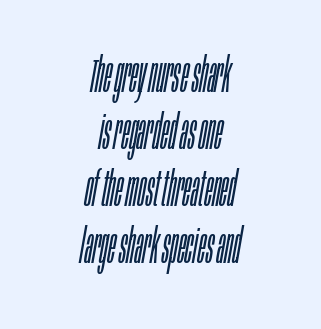
{"italic": "yes", "lean": "right", "slant_degrees": 10, "bold": "no", "weight": "light", "width": "condensed", "stroke_contrast": "low", "x_height": "large", "monospaced": "no", "underline": "no", "align": "center", "line_spacing_ratio": 1.19, "letter_spacing": "normal", "letter_spacing_em": 0.0, "glyph_px": 48}
